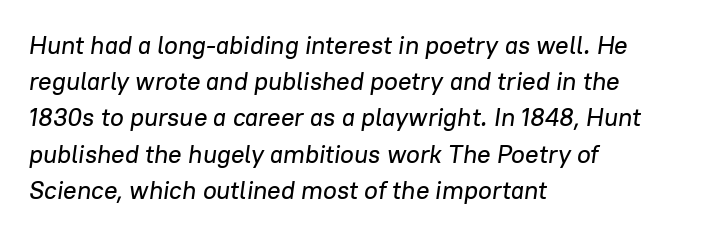
The image shows 25 px text type, italic (leaning right); set left-aligned, normal line spacing (1.45x), normal letter spacing, not underlined.
